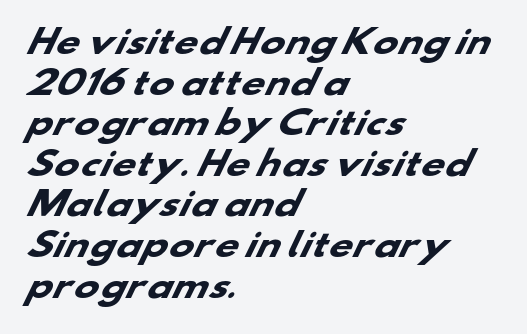
{"serif": "no", "bold": "yes", "weight": "heavy", "width": "wide", "stroke_contrast": "low", "x_height": "small", "monospaced": "no", "underline": "no", "align": "left", "line_spacing_ratio": 1.23, "letter_spacing": "normal", "letter_spacing_em": 0.0, "glyph_px": 33}
